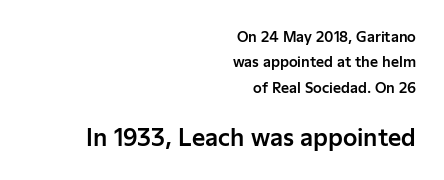
Is the letter spacing exaggerated? No — it looks like the ordinary default. The second block has been scaled up relative to the first. No italicization has been applied; the sample stays upright. The rendering anchors every line to the right-hand side.
